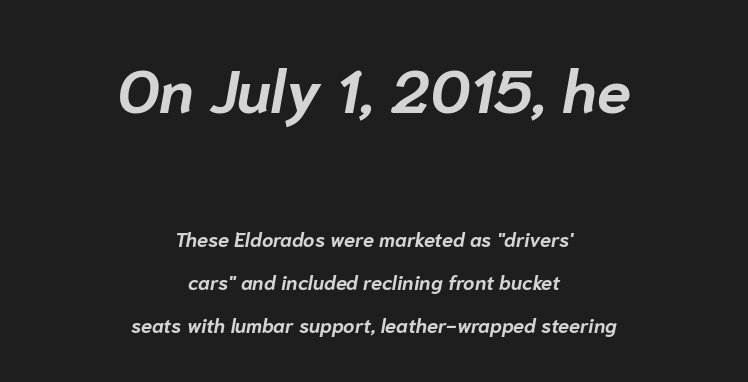
{"italic": "yes", "lean": "right", "slant_degrees": 10, "bold": "yes", "weight": "bold", "width": "normal", "stroke_contrast": "low", "x_height": "medium", "monospaced": "no", "underline": "no", "align": "center", "line_spacing": "loose", "line_spacing_ratio": 2.14, "letter_spacing": "normal", "letter_spacing_em": 0.0, "larger_block": "first", "size_ratio": 3.05, "glyph_px": 61}
